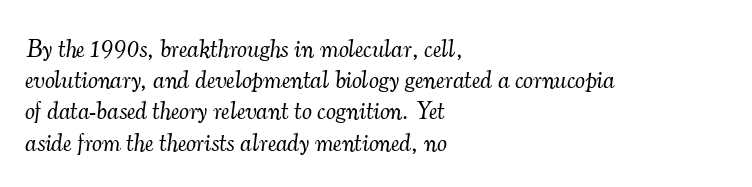
The image shows 25 px text type, italic (leaning right); set left-aligned, normal line spacing (1.25x), normal letter spacing, not underlined.
